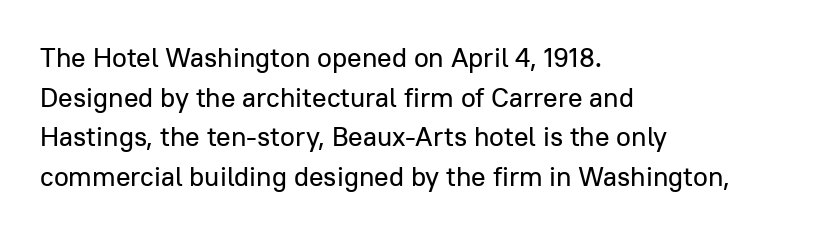
Q: Is the text italic (slanted)? A: No, it is upright.
Q: Is the text underlined? A: No.
Q: How is the paragraph aligned? A: Left-aligned.
Q: Is the spacing between letters normal or unusually wide? A: Normal.
Q: Is the spacing between lines tight, normal or loose? A: Normal.
